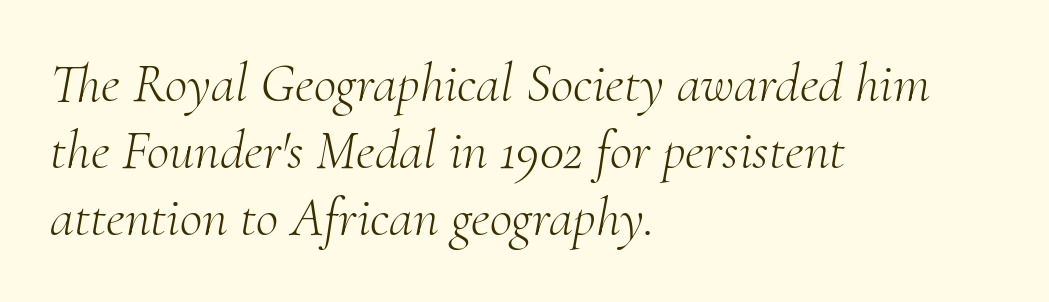
A light-to-regular cut is what we see here. A serif font was chosen for this passage. The glyphs are unaccompanied by any horizontal stroke below them. Tracking value appears to be zero — textbook default spacing. Italic: yes, the glyphs are oblique.
